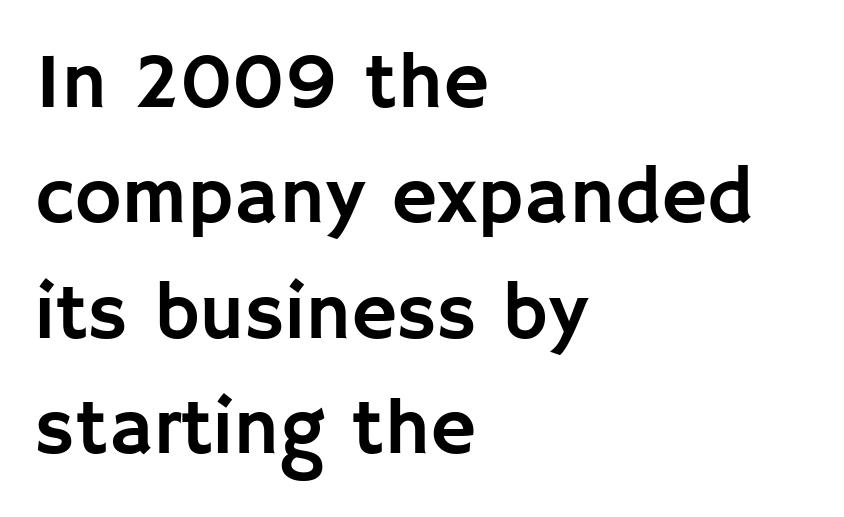
Q: Is the text italic (slanted)? A: No, it is upright.
Q: Is the typeface a serif or a sans-serif typeface? A: Sans-serif.
Q: Is the text underlined? A: No.
Q: How is the paragraph aligned? A: Left-aligned.
Q: Is the spacing between letters normal or unusually wide? A: Normal.
Q: Is the spacing between lines tight, normal or loose? A: Normal.
Q: Width (condensed, normal, or wide)? A: Normal.
Q: Stroke contrast? A: Low.
Q: x-height? A: Large.
Q: Monospaced? A: No.
